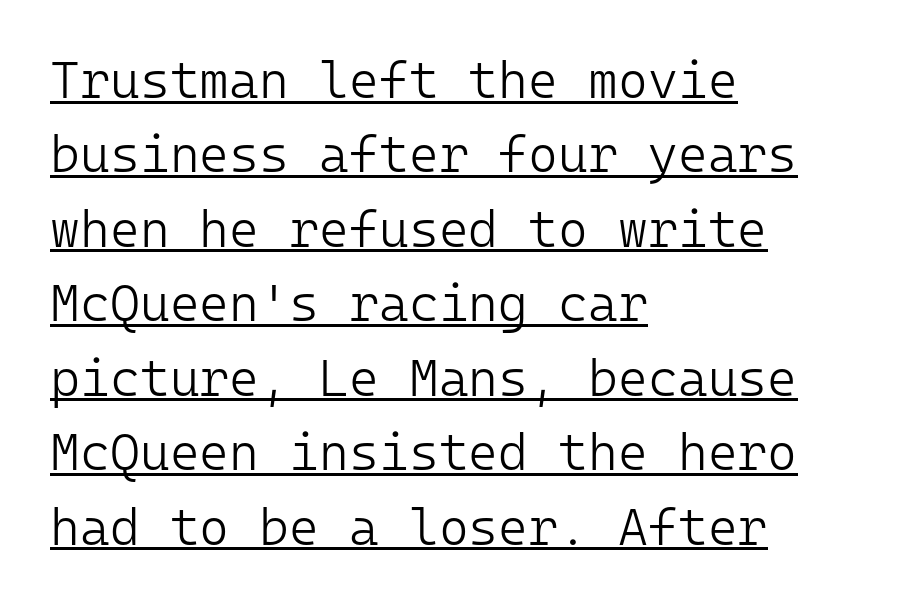
Does a line run under the words? Yes, clearly. The face used here is monospaced, like something from a code editor. The font's upright variant was chosen for this text. Unbolded letterforms with no extra heft. No feet cap the strokes, marking this as sans-serif type. If you measured baseline to baseline, you'd find a middling distance.
